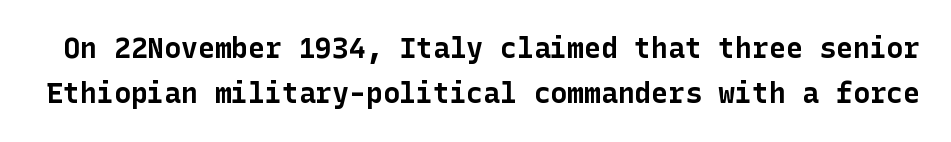
On the weight axis this lands at bold, roughly 700. Examine the stroke ends and you'll find no serifs. Reading down the column, the eye jumps a familiar distance to each next line. The letters stand upright; this is a roman face. You could call the tracking neutral — neither tight nor loose.
